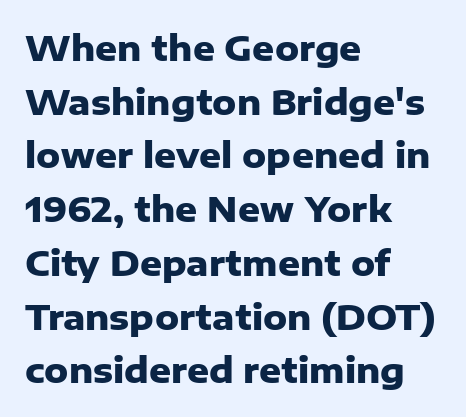
Q: Is the text bold? A: Yes.
Q: Is the text italic (slanted)? A: No, it is upright.
Q: Is the typeface a serif or a sans-serif typeface? A: Sans-serif.
Q: Is the text underlined? A: No.
Q: How is the paragraph aligned? A: Left-aligned.
Q: Is the spacing between letters normal or unusually wide? A: Normal.
Q: Is the spacing between lines tight, normal or loose? A: Normal.
Q: Width (condensed, normal, or wide)? A: Normal.
Q: Stroke contrast? A: Low.
Q: x-height? A: Medium.
Q: Monospaced? A: No.
